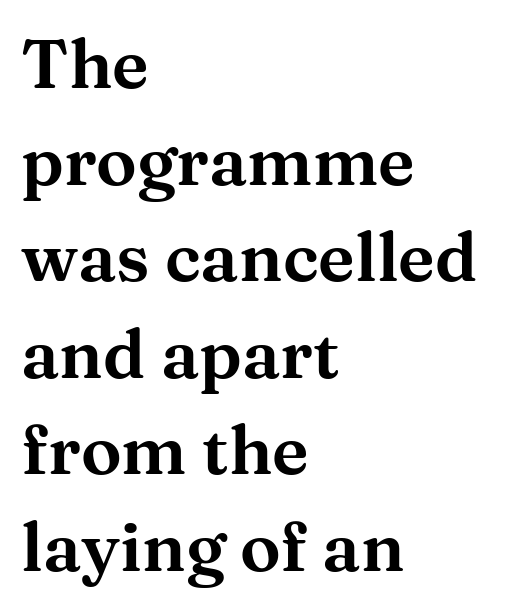
Q: Is the text italic (slanted)? A: No, it is upright.
Q: Is the typeface a serif or a sans-serif typeface? A: Serif.
Q: Is the text underlined? A: No.
Q: How is the paragraph aligned? A: Left-aligned.
Q: Is the spacing between letters normal or unusually wide? A: Normal.
Q: Is the spacing between lines tight, normal or loose? A: Normal.
Q: Width (condensed, normal, or wide)? A: Wide.
Q: Stroke contrast? A: Medium.
Q: x-height? A: Medium.
Q: Monospaced? A: No.
